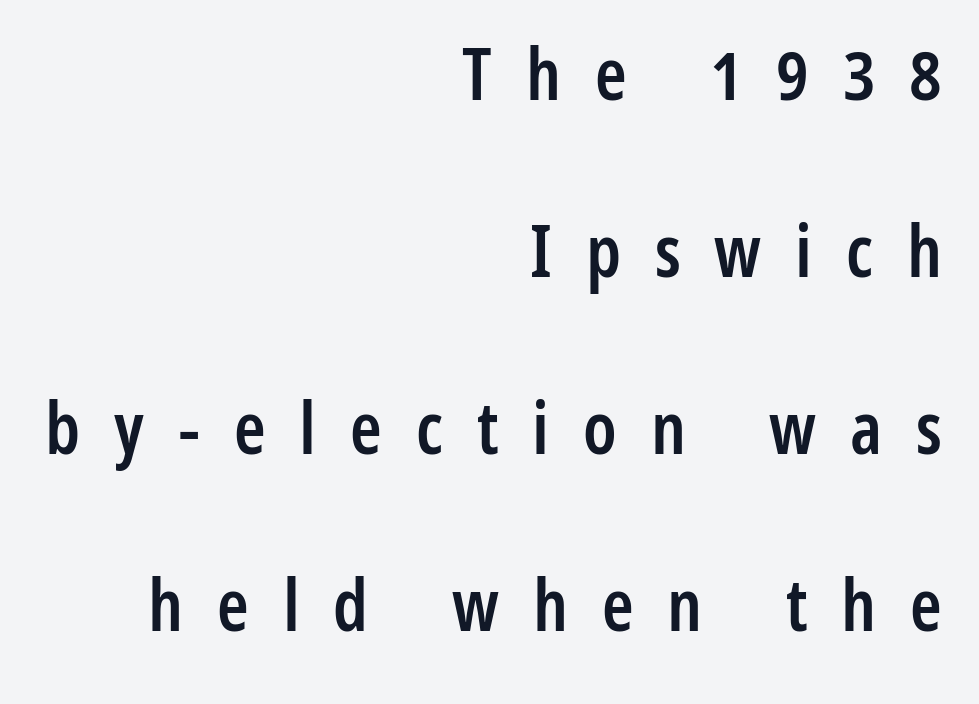
The image shows 72 px semibold, condensed sans-serif type, upright; set right-aligned, loose line spacing (2.46x), unusually wide letter spacing (+0.47 em), not underlined; low stroke contrast and a medium x-height.
